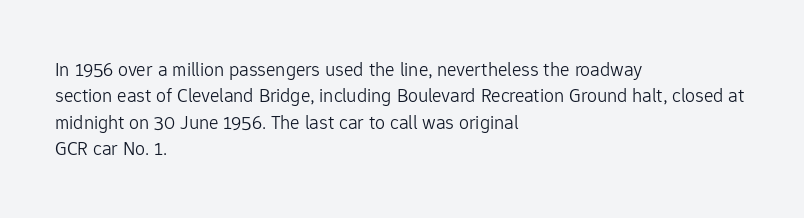
Characters remain perfectly vertical along every line. Rows of type keep a routine distance in the vertical direction. The face looks like a standard text weight, possibly lighter. Letter spacing: default. Each row of text sits above clean, open space.
